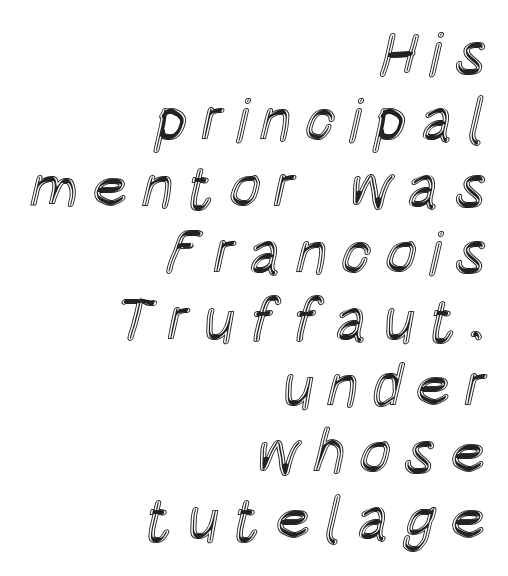
The string is rendered with underlining switched off. Display-style spreading of the glyphs; the letterfit is very open. The passage shown is typed in a proportional face where columns would drift. Interline gaps are noticeably narrow in this sample. Where is the straight margin? On the right.
